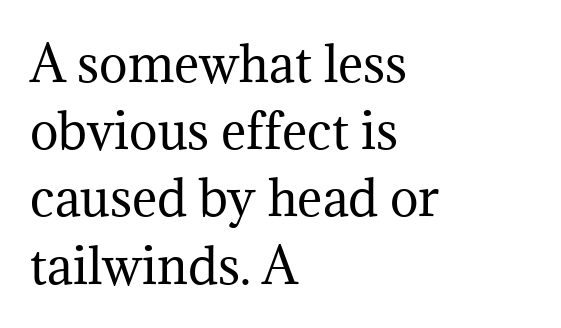
Q: Is the text bold? A: No.
Q: Is the text italic (slanted)? A: No, it is upright.
Q: Is the typeface a serif or a sans-serif typeface? A: Serif.
Q: Is the text underlined? A: No.
Q: How is the paragraph aligned? A: Left-aligned.
Q: Is the spacing between letters normal or unusually wide? A: Normal.
Q: Is the spacing between lines tight, normal or loose? A: Normal.
Q: Width (condensed, normal, or wide)? A: Normal.
Q: Stroke contrast? A: Medium.
Q: x-height? A: Medium.
Q: Monospaced? A: No.
